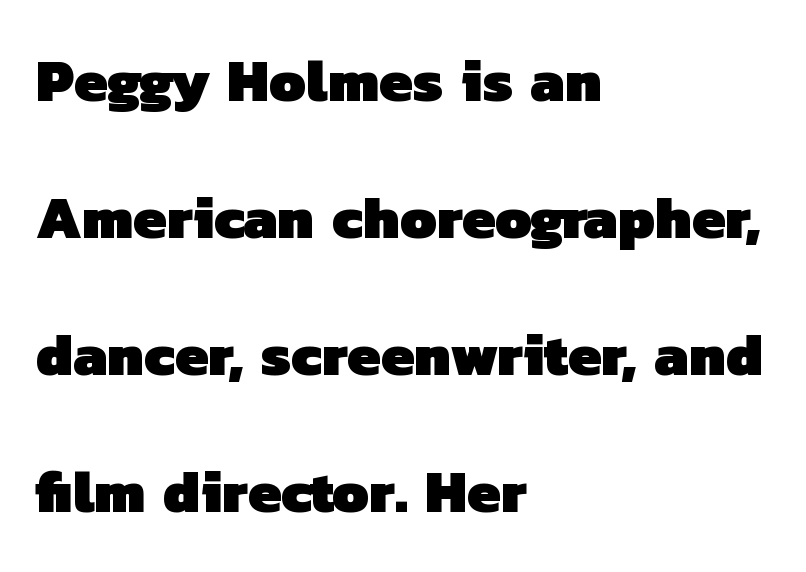
The compositor pushed each line to the left boundary. Spacing between characters is what you'd get straight out of the box. Think of a printed novel: that variable character pitch is what you see here. Notice how thick the strokes are: this is what a full bold looks like. What kind of face is this? One without serifs — a sans.
